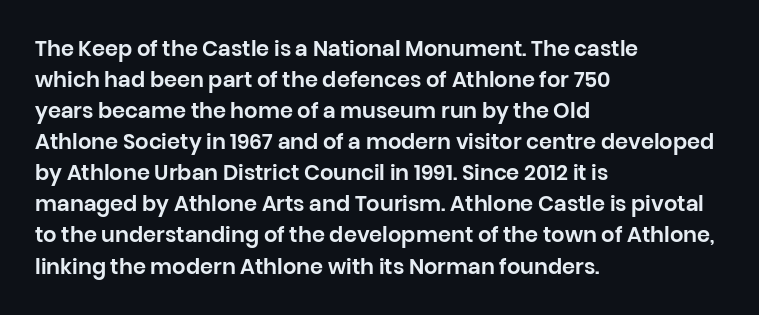
{"italic": "no", "underline": "no", "align": "left", "line_spacing": "normal", "line_spacing_ratio": 1.48, "letter_spacing": "normal", "letter_spacing_em": 0.0, "glyph_px": 21}
